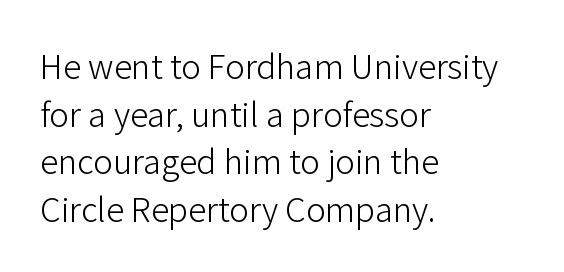
{"serif": "no", "italic": "no", "bold": "no", "weight": "light", "width": "normal", "stroke_contrast": "low", "x_height": "medium", "monospaced": "no", "underline": "no", "align": "left", "line_spacing": "normal", "line_spacing_ratio": 1.44, "letter_spacing": "normal", "letter_spacing_em": 0.0, "glyph_px": 33}
